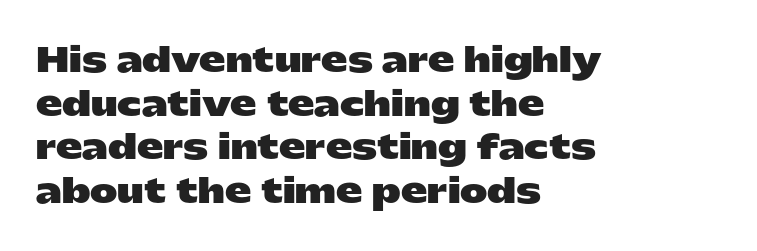
The text was rendered using a sans face with plain stroke endings. This is roman type, the default non-slanted kind. The letters are bold, with thick, heavy strokes. Nothing unusual about the tracking: characters are spaced as the font intends.
